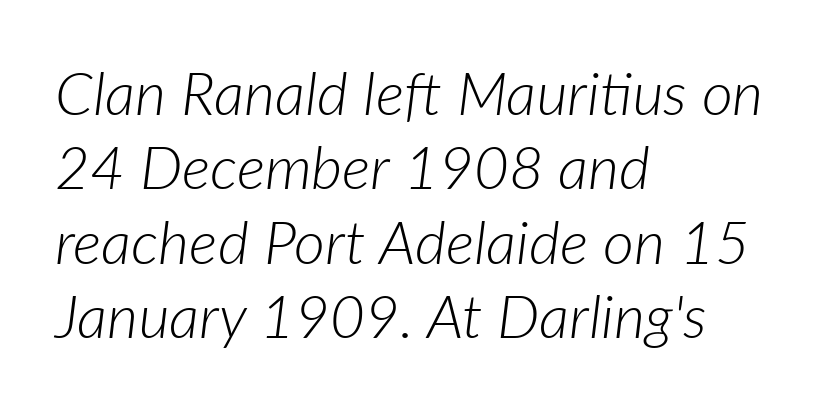
Honestly, there is no underline to notice here at all. Think of a printed novel: that variable character pitch is what you see here. Every character sits at an angle, as italics do. Characters follow at the spacing the type designer built in.
